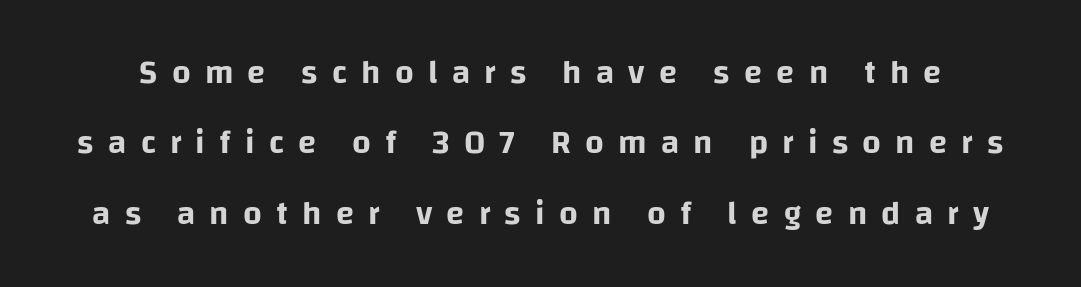
Q: Is the text italic (slanted)? A: No, it is upright.
Q: Is the typeface a serif or a sans-serif typeface? A: Sans-serif.
Q: Is the text underlined? A: No.
Q: Is the spacing between letters normal or unusually wide? A: Unusually wide.
Q: Is the spacing between lines tight, normal or loose? A: Loose.
Q: Width (condensed, normal, or wide)? A: Normal.
Q: Stroke contrast? A: Low.
Q: x-height? A: Large.
Q: Monospaced? A: No.
